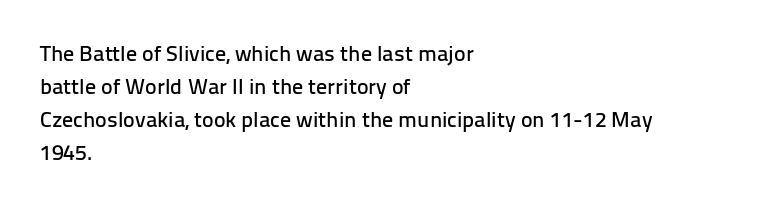
Q: Is the text italic (slanted)? A: No, it is upright.
Q: Is the text underlined? A: No.
Q: How is the paragraph aligned? A: Left-aligned.
Q: Is the spacing between letters normal or unusually wide? A: Normal.
Q: Is the spacing between lines tight, normal or loose? A: Normal.
